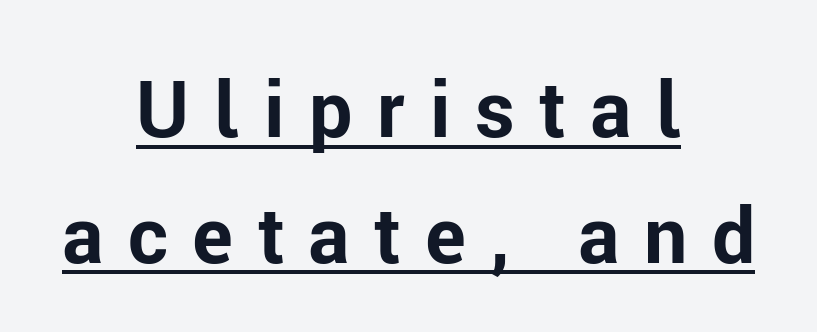
The image shows 77 px bold sans-serif type, upright; set centered, normal line spacing (1.63x), unusually wide letter spacing (+0.32 em), underlined; low stroke contrast and a medium x-height.
